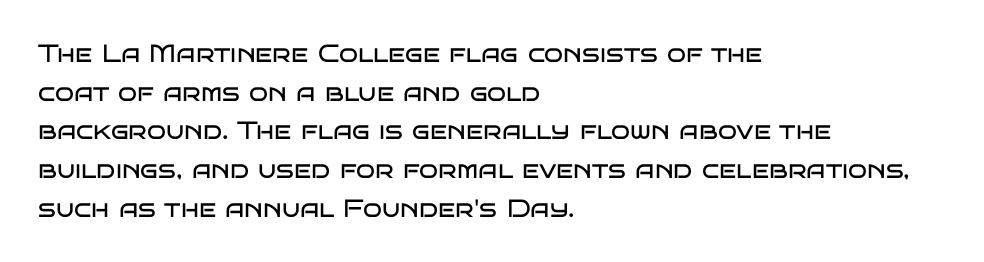
The image shows 25 px text type, upright; set left-aligned, normal line spacing (1.55x), normal letter spacing, not underlined.
